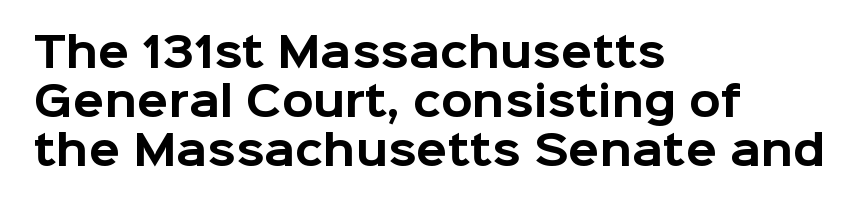
The image shows 41 px bold sans-serif type, upright; set left-aligned, line spacing 1.2x, normal letter spacing, not underlined; low stroke contrast and a medium x-height.
